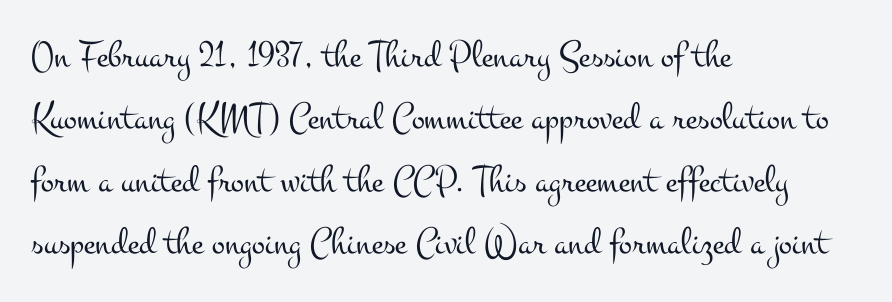
The image shows 39 px light, wide type; set left-aligned, normal line spacing (1.6x), normal letter spacing, not underlined; medium stroke contrast and a small x-height.
